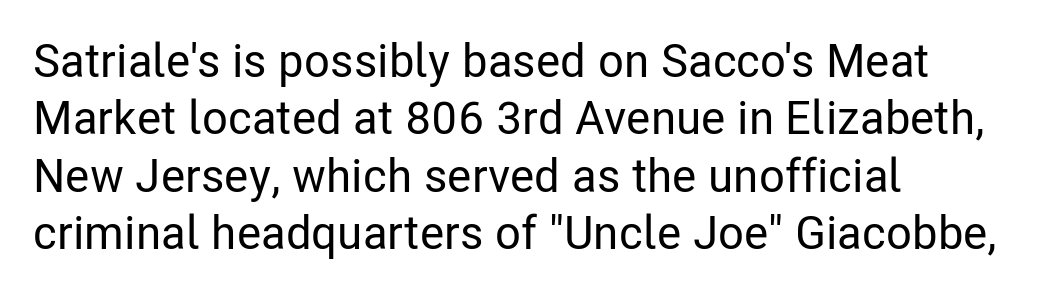
Q: Is the text italic (slanted)? A: No, it is upright.
Q: Is the typeface a serif or a sans-serif typeface? A: Sans-serif.
Q: Is the text underlined? A: No.
Q: How is the paragraph aligned? A: Left-aligned.
Q: Is the spacing between letters normal or unusually wide? A: Normal.
Q: Width (condensed, normal, or wide)? A: Condensed.
Q: Stroke contrast? A: Low.
Q: x-height? A: Medium.
Q: Monospaced? A: No.
